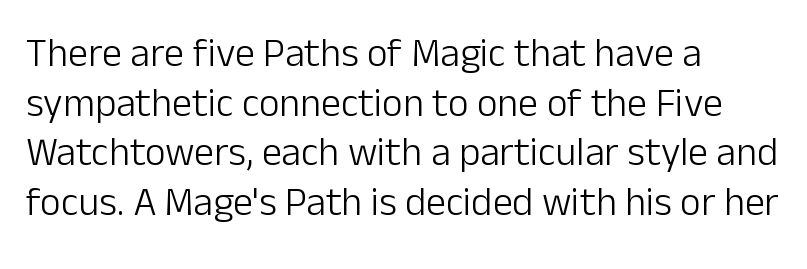
Q: Is the text bold? A: No.
Q: Is the text italic (slanted)? A: No, it is upright.
Q: Is the typeface a serif or a sans-serif typeface? A: Sans-serif.
Q: Is the text underlined? A: No.
Q: How is the paragraph aligned? A: Left-aligned.
Q: Is the spacing between letters normal or unusually wide? A: Normal.
Q: Width (condensed, normal, or wide)? A: Normal.
Q: Stroke contrast? A: Low.
Q: x-height? A: Medium.
Q: Monospaced? A: No.
